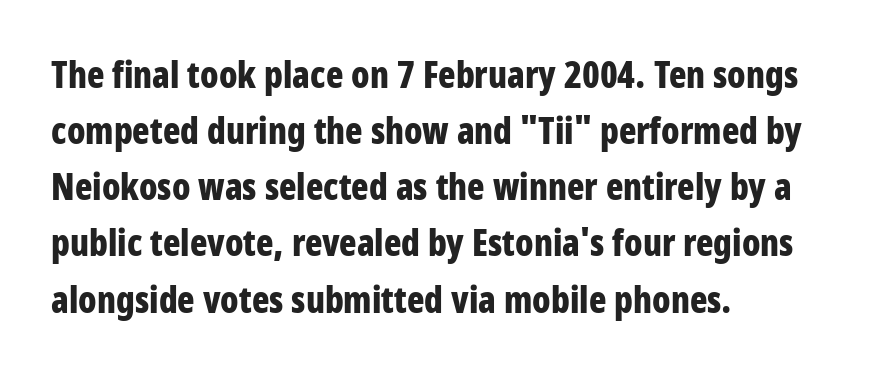
Q: Is the text bold? A: Yes.
Q: Is the text italic (slanted)? A: No, it is upright.
Q: Is the typeface a serif or a sans-serif typeface? A: Sans-serif.
Q: Is the text underlined? A: No.
Q: How is the paragraph aligned? A: Left-aligned.
Q: Is the spacing between letters normal or unusually wide? A: Normal.
Q: Is the spacing between lines tight, normal or loose? A: Normal.
Q: Width (condensed, normal, or wide)? A: Condensed.
Q: Stroke contrast? A: Low.
Q: x-height? A: Large.
Q: Monospaced? A: No.
